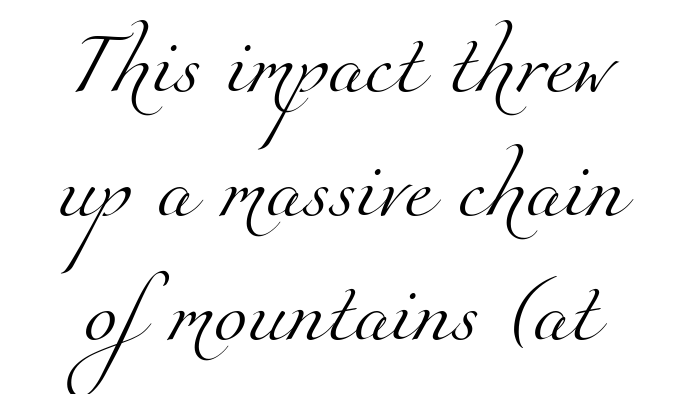
The image shows 61 px light serif type; set loose line spacing (2.03x), normal letter spacing, not underlined; medium stroke contrast and a small x-height.
